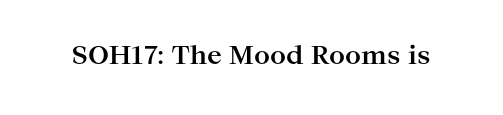
{"italic": "no", "bold": "yes", "underline": "no", "letter_spacing": "normal", "letter_spacing_em": 0.0, "glyph_px": 25}
